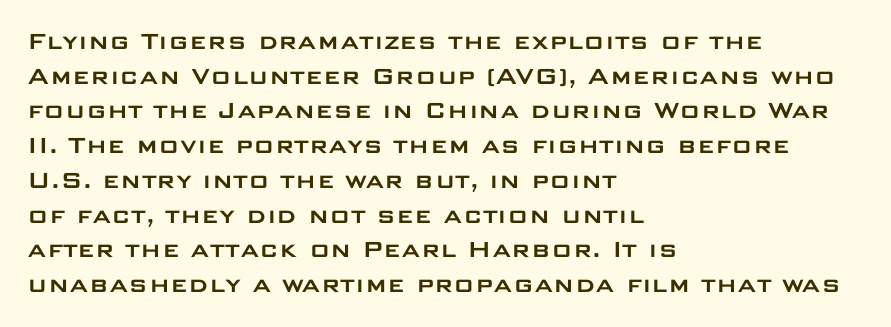
{"serif": "no", "italic": "no", "width": "wide", "stroke_contrast": "low", "x_height": "large", "monospaced": "no", "underline": "no", "align": "left", "line_spacing_ratio": 1.24, "letter_spacing": "normal", "letter_spacing_em": 0.0, "glyph_px": 28}
